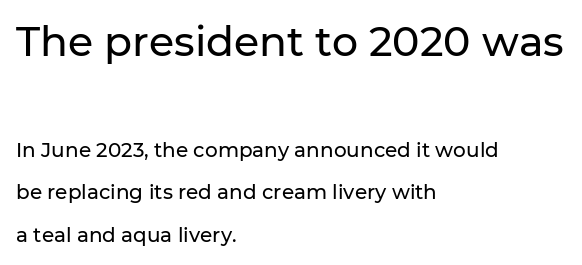
Q: Is the text italic (slanted)? A: No, it is upright.
Q: Is the typeface a serif or a sans-serif typeface? A: Sans-serif.
Q: Is the text underlined? A: No.
Q: How is the paragraph aligned? A: Left-aligned.
Q: Is the spacing between letters normal or unusually wide? A: Normal.
Q: Is the spacing between lines tight, normal or loose? A: Loose.
Q: Which block of text is set in a larger size, the first (top) or the second (bottom)? A: The first (top) one.
Q: Width (condensed, normal, or wide)? A: Normal.
Q: Stroke contrast? A: Low.
Q: x-height? A: Medium.
Q: Monospaced? A: No.
